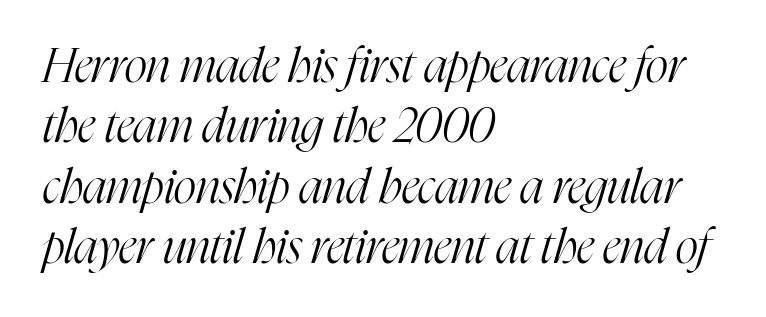
The image shows 48 px light, condensed serif type, italic (leaning right); set left-aligned, normal line spacing (1.26x), normal letter spacing, not underlined; high stroke contrast and a medium x-height.
